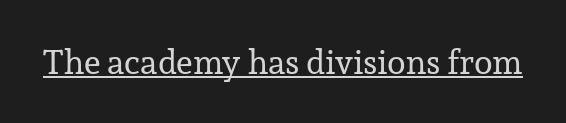
The image shows 34 px regular-weight serif type, upright; set normal letter spacing, underlined; low stroke contrast and a medium x-height.
